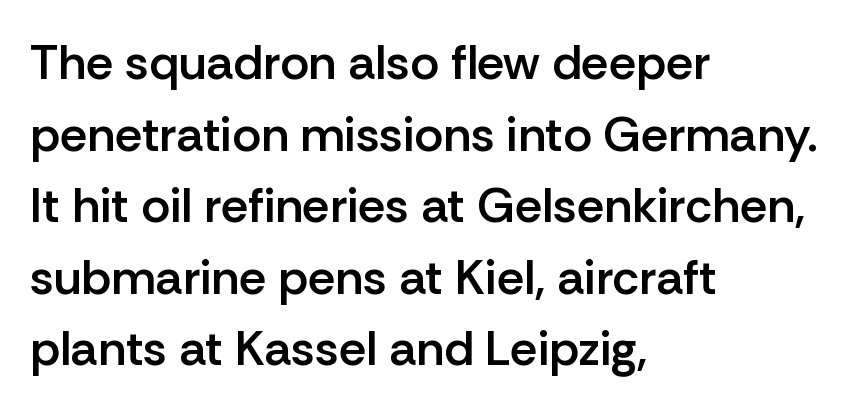
Q: Is the text bold? A: Semi-bold.
Q: Is the text italic (slanted)? A: No, it is upright.
Q: Is the typeface a serif or a sans-serif typeface? A: Sans-serif.
Q: Is the text underlined? A: No.
Q: How is the paragraph aligned? A: Left-aligned.
Q: Is the spacing between letters normal or unusually wide? A: Normal.
Q: Is the spacing between lines tight, normal or loose? A: Normal.
Q: Width (condensed, normal, or wide)? A: Normal.
Q: Stroke contrast? A: Low.
Q: x-height? A: Medium.
Q: Monospaced? A: No.
